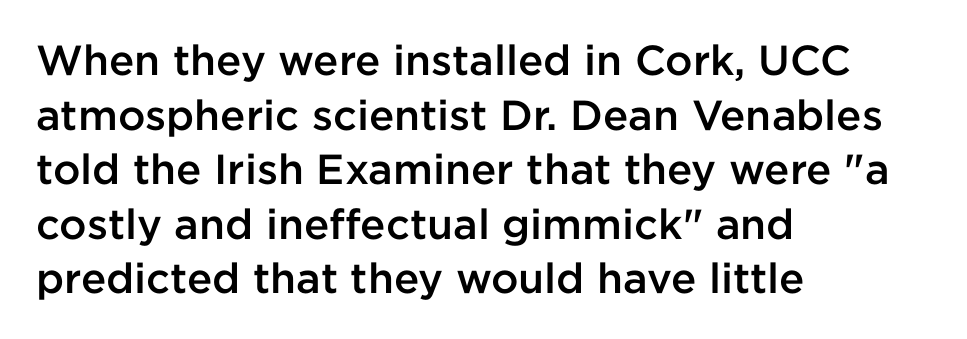
The image shows 42 px semibold sans-serif type, upright; set left-aligned, normal line spacing (1.3x), normal letter spacing, not underlined; low stroke contrast and a medium x-height.
